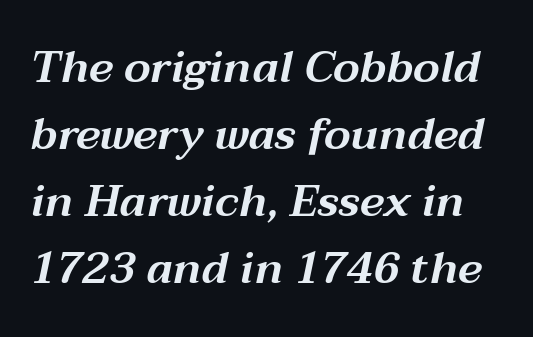
Q: Is the text italic (slanted)? A: Yes, it leans right by about 12 degrees.
Q: Is the text underlined? A: No.
Q: Is the spacing between letters normal or unusually wide? A: Normal.
Q: Is the spacing between lines tight, normal or loose? A: Normal.
Q: Width (condensed, normal, or wide)? A: Wide.
Q: Stroke contrast? A: Medium.
Q: x-height? A: Medium.
Q: Monospaced? A: No.
